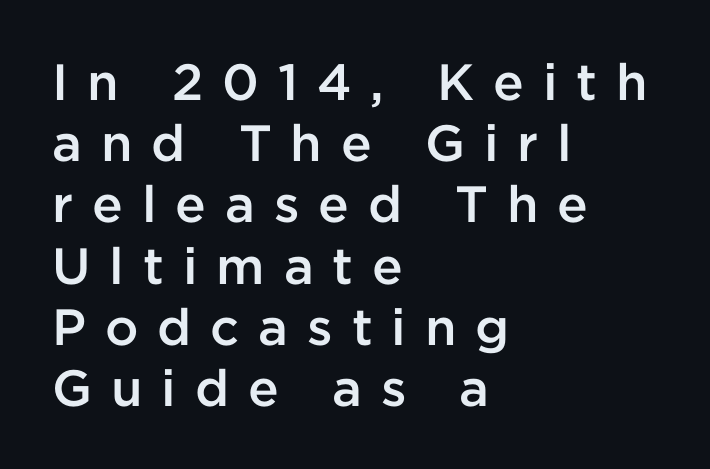
Set as a demibold, roughly 600 on the weight scale. Every row of glyphs begins at an identical x-position on the left. Ordinary non-slanted type is in use. Has an underline been added? It has not.
